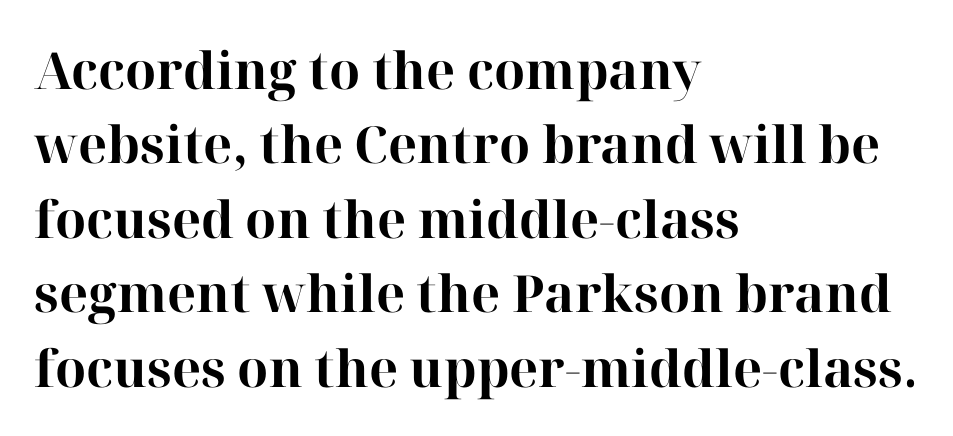
{"serif": "yes", "italic": "no", "bold": "yes", "weight": "bold", "width": "normal", "stroke_contrast": "high", "x_height": "medium", "monospaced": "no", "underline": "no", "align": "left", "line_spacing": "normal", "line_spacing_ratio": 1.46, "letter_spacing": "normal", "letter_spacing_em": 0.0, "glyph_px": 51}
